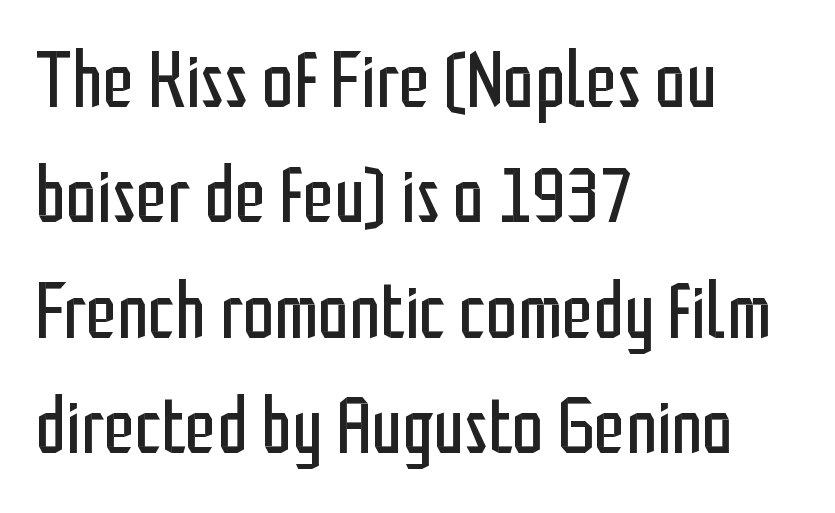
Q: Is the text bold? A: No.
Q: Is the text italic (slanted)? A: No, it is upright.
Q: Is the typeface a serif or a sans-serif typeface? A: Sans-serif.
Q: Is the text underlined? A: No.
Q: How is the paragraph aligned? A: Left-aligned.
Q: Is the spacing between letters normal or unusually wide? A: Normal.
Q: Is the spacing between lines tight, normal or loose? A: Normal.
Q: Width (condensed, normal, or wide)? A: Condensed.
Q: Stroke contrast? A: Low.
Q: x-height? A: Medium.
Q: Monospaced? A: No.
